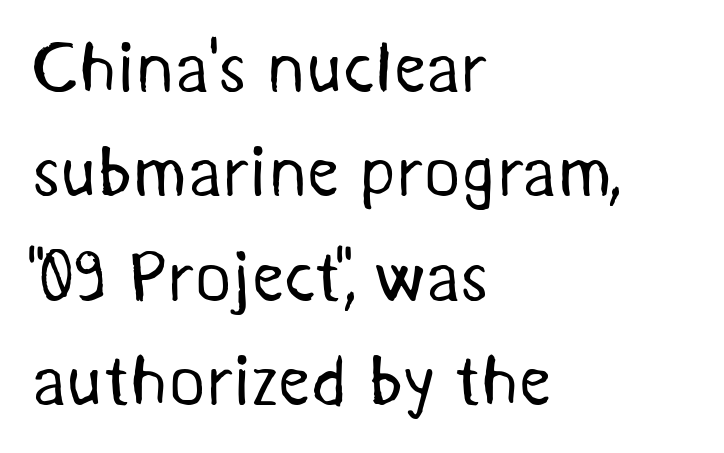
Think standard paragraph weight, or any step lighter than that. A student would call this left alignment; a typographer would say flush left, rag right. Nobody touched the tracking dial on this one. Type style note: lacks serifs. Honestly, the row spacing looks completely unremarkable.
